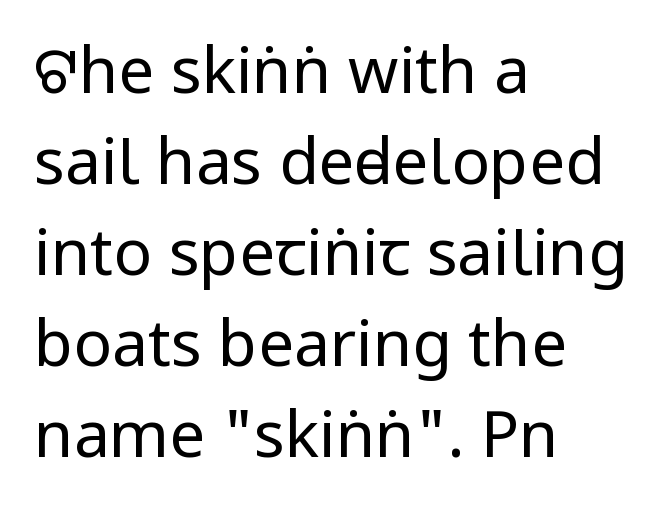
The image shows 64 px regular-weight, condensed sans-serif type, upright; set left-aligned, normal line spacing (1.42x), normal letter spacing, not underlined; low stroke contrast and a large x-height.
